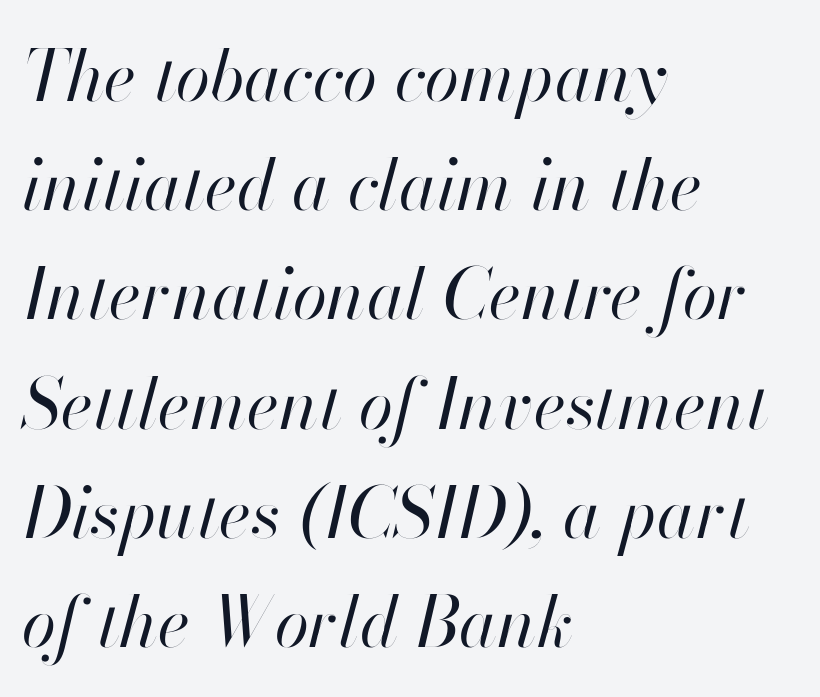
These lines are rendered in a variable-pitch font. Heaviness? Minimal to ordinary, like unemphasized prose. The letterforms sit shoulder to shoulder at normal distance. The ragged edge is on the right, which tells us the setting is flush left.
